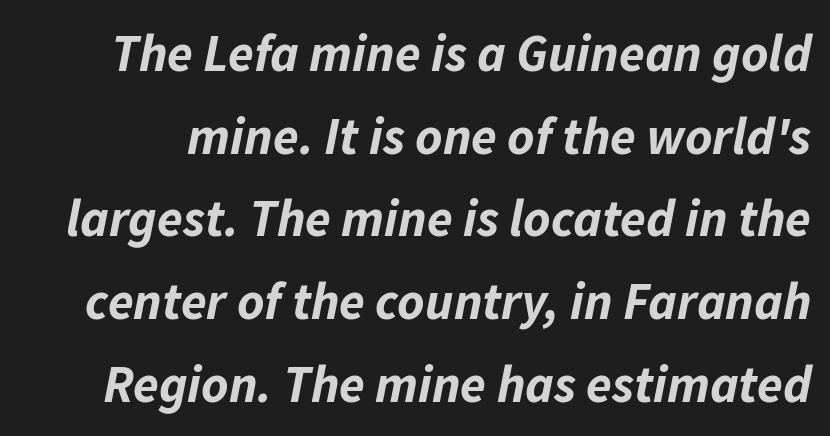
Q: Is the text bold? A: Yes.
Q: Is the text italic (slanted)? A: Yes, it leans right by about 11 degrees.
Q: Is the text underlined? A: No.
Q: Is the spacing between letters normal or unusually wide? A: Normal.
Q: Is the spacing between lines tight, normal or loose? A: Normal.
Q: Width (condensed, normal, or wide)? A: Normal.
Q: Stroke contrast? A: Low.
Q: x-height? A: Medium.
Q: Monospaced? A: No.
